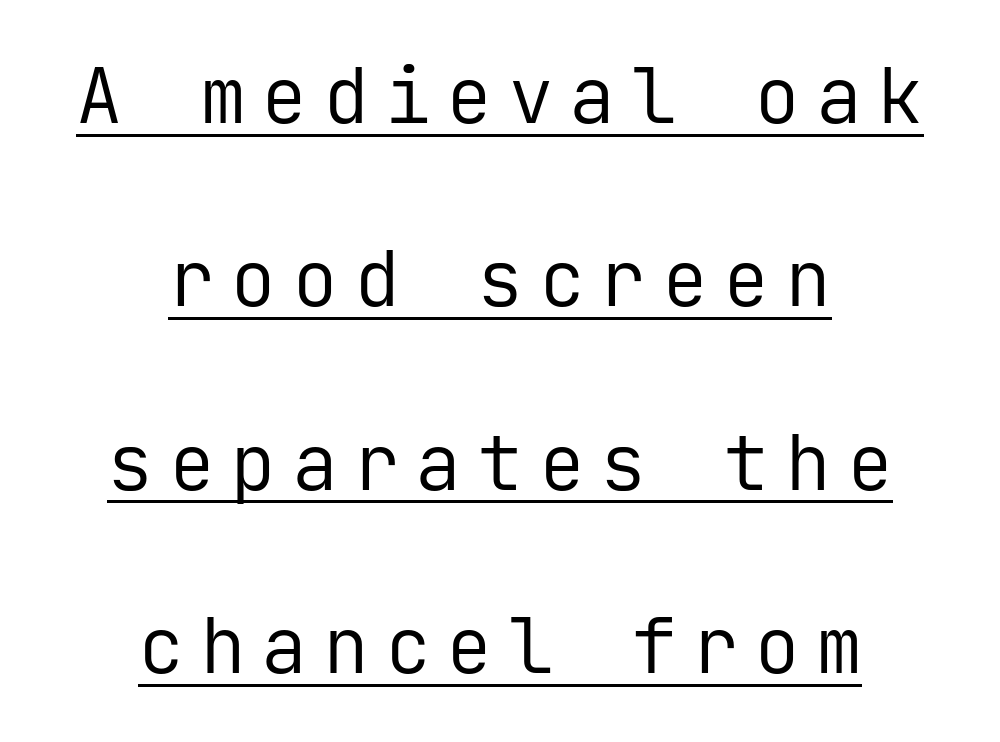
{"serif": "no", "italic": "no", "bold": "no", "weight": "regular", "width": "normal", "stroke_contrast": "low", "x_height": "medium", "monospaced": "yes", "underline": "yes", "align": "center", "line_spacing": "loose", "line_spacing_ratio": 2.38, "letter_spacing": "wide", "letter_spacing_em": 0.2, "glyph_px": 77}
